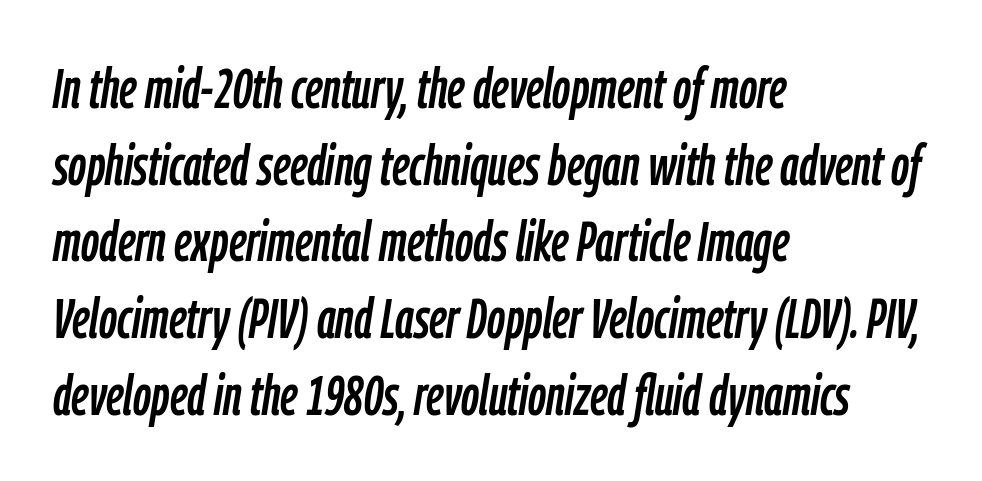
Q: Is the text italic (slanted)? A: Yes, it leans right by about 9 degrees.
Q: Is the text underlined? A: No.
Q: How is the paragraph aligned? A: Left-aligned.
Q: Is the spacing between letters normal or unusually wide? A: Normal.
Q: Is the spacing between lines tight, normal or loose? A: Normal.
Q: Width (condensed, normal, or wide)? A: Condensed.
Q: Stroke contrast? A: Low.
Q: x-height? A: Medium.
Q: Monospaced? A: No.
